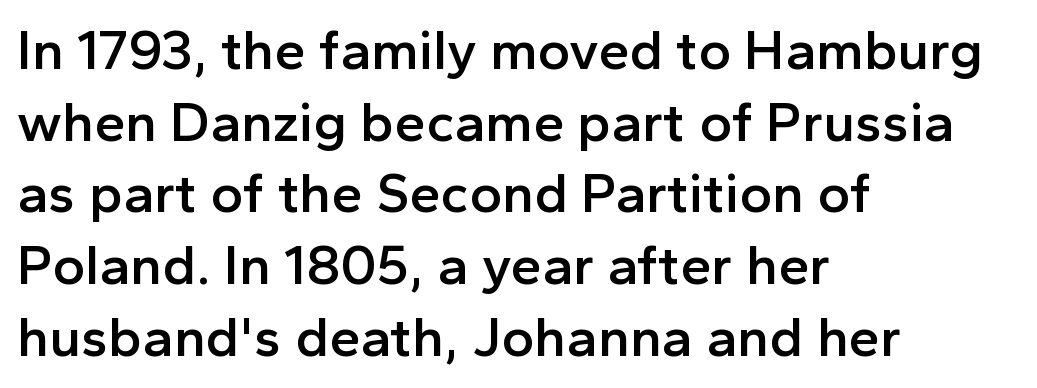
The type family on display is of the sans-serif kind. This sample is left-justified, so line endings fall wherever the words run out. The passage shown is not underscored anywhere. Summary of vertical rhythm: regular, with standard interline spacing. Italic? Not at all — the glyphs are vertical.
